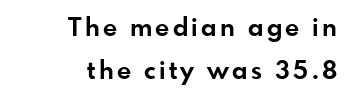
{"italic": "no", "bold": "yes", "underline": "no", "align": "right", "line_spacing_ratio": 1.73, "glyph_px": 25}
